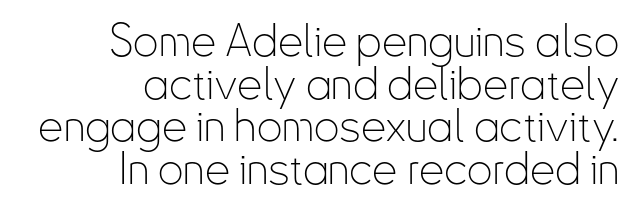
{"serif": "no", "italic": "no", "bold": "no", "weight": "thin", "width": "condensed", "stroke_contrast": "low", "x_height": "small", "monospaced": "no", "underline": "no", "align": "right", "line_spacing": "tight", "line_spacing_ratio": 0.95, "letter_spacing": "normal", "letter_spacing_em": 0.0, "glyph_px": 45}
